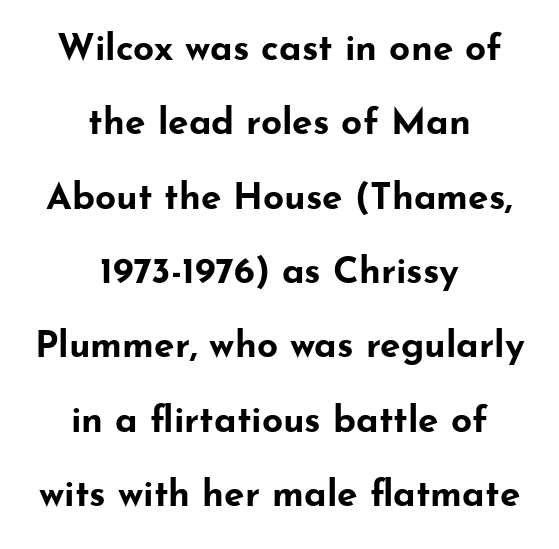
{"serif": "no", "italic": "no", "bold": "yes", "weight": "bold", "width": "wide", "stroke_contrast": "low", "x_height": "small", "monospaced": "no", "underline": "no", "align": "center", "line_spacing": "loose", "line_spacing_ratio": 2.01, "letter_spacing": "normal", "letter_spacing_em": 0.0, "glyph_px": 37}
